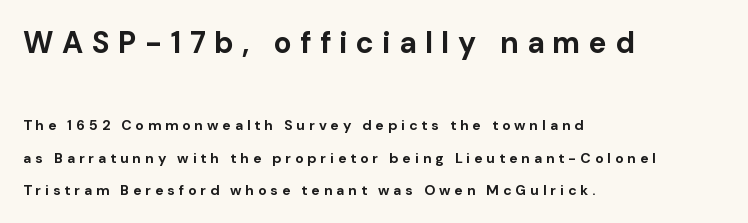
Bare-footed words on every line. Typographic density is high because the face is bold. A typesetter would call this proportional, since set widths differ per character. This is sans-serif lettering, the kind often seen on screens and signage.
